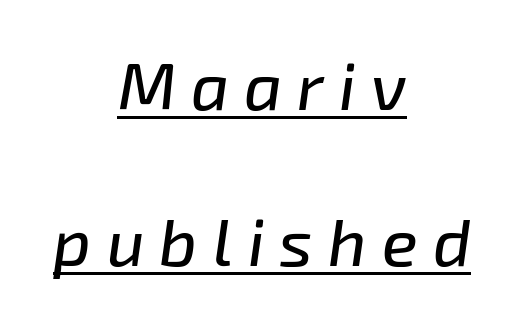
{"italic": "yes", "lean": "right", "slant_degrees": 8, "width": "normal", "stroke_contrast": "low", "x_height": "medium", "monospaced": "no", "underline": "yes", "align": "center", "line_spacing": "loose", "line_spacing_ratio": 2.36, "letter_spacing": "wide", "letter_spacing_em": 0.23, "glyph_px": 66}
